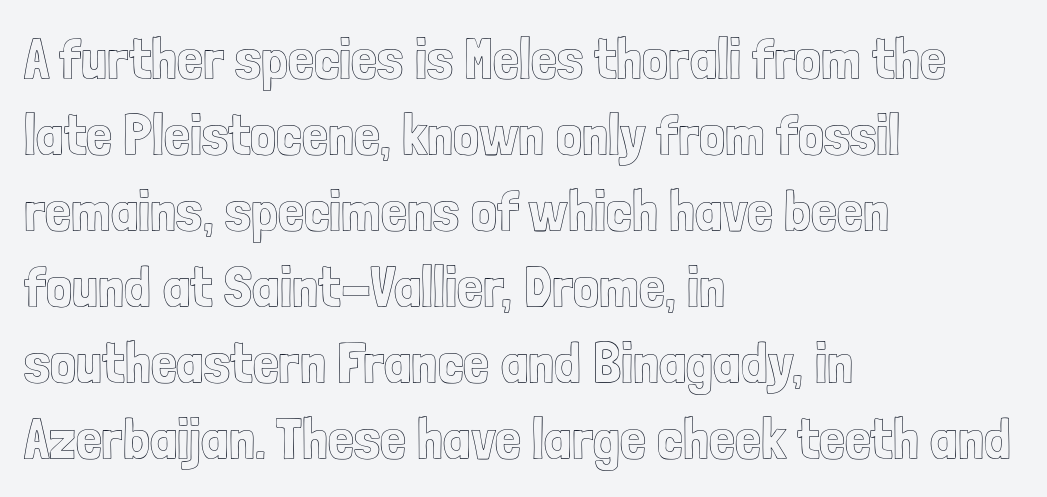
{"italic": "no", "width": "condensed", "x_height": "medium", "monospaced": "no", "underline": "no", "align": "left", "line_spacing": "normal", "line_spacing_ratio": 1.31, "letter_spacing": "normal", "letter_spacing_em": 0.0, "glyph_px": 58}
